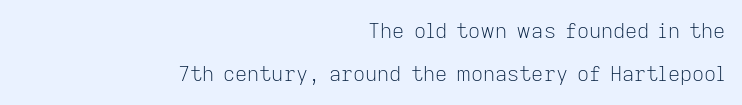
The image shows 21 px text type, upright; set right-aligned, loose line spacing (2.06x), normal letter spacing, not underlined.
